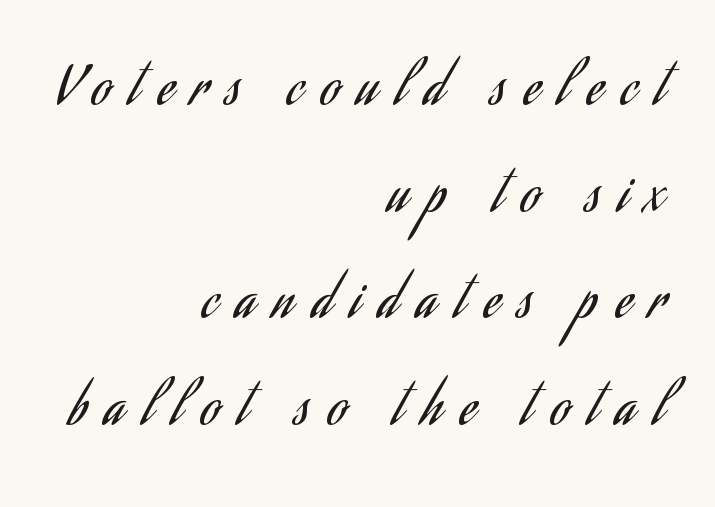
The image shows 53 px regular-weight, condensed sans-serif type; set right-aligned, loose line spacing (2.01x), unusually wide letter spacing (+0.35 em), not underlined; low stroke contrast and a small x-height.
